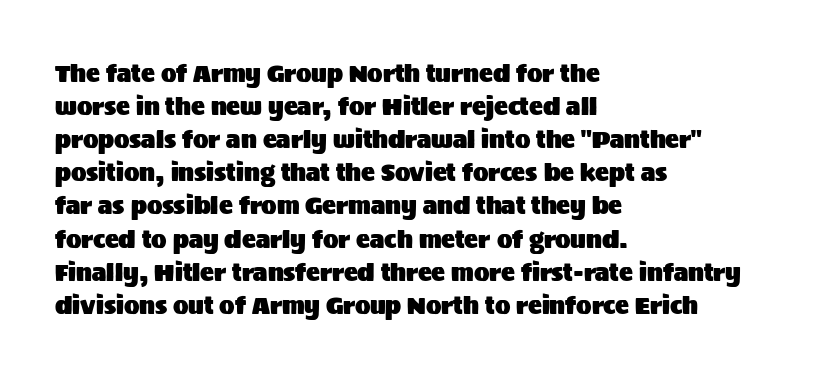
The image shows 23 px text type, upright; set left-aligned, normal line spacing (1.44x), normal letter spacing, not underlined.
